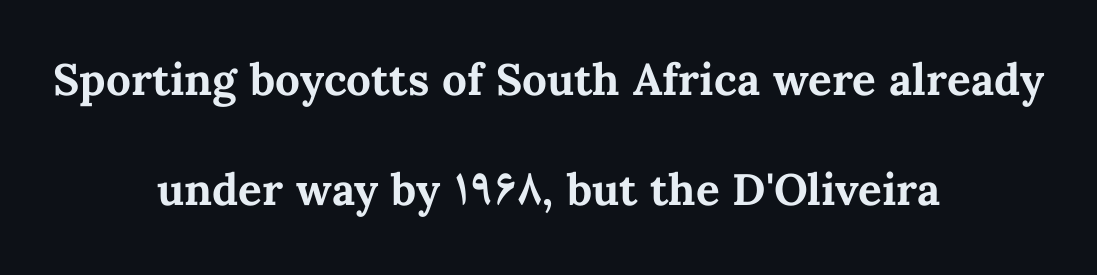
The line texture is even and compact thanks to regular tracking. The specimen omits any rule beneath the text block's lines. The block of text is sparse from top to bottom, with ample space between rows. Proportional: the letters do not fall into vertical columns. Upright lettering throughout.
